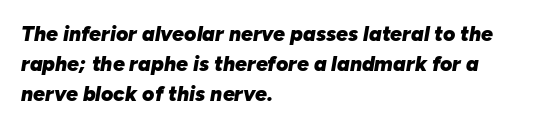
The image shows 21 px bold type, italic (leaning right); set left-aligned, normal line spacing (1.43x), normal letter spacing, not underlined.
